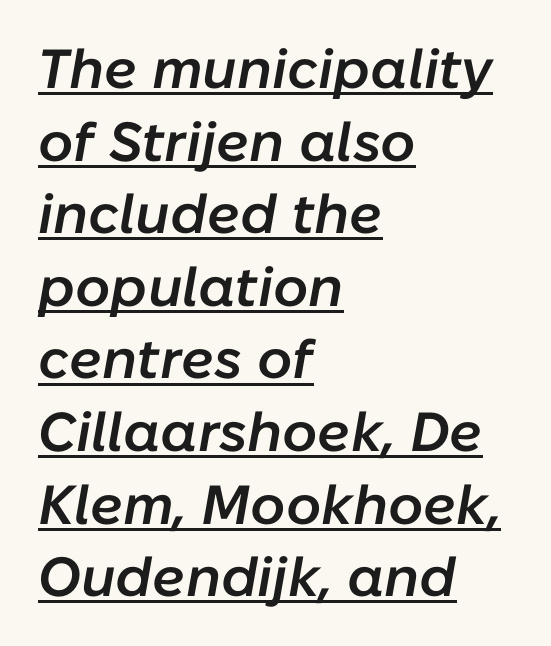
Q: Is the text bold? A: Semi-bold.
Q: Is the text italic (slanted)? A: Yes, it leans right by about 10 degrees.
Q: Is the text underlined? A: Yes.
Q: How is the paragraph aligned? A: Left-aligned.
Q: Is the spacing between letters normal or unusually wide? A: Normal.
Q: Is the spacing between lines tight, normal or loose? A: Normal.
Q: Width (condensed, normal, or wide)? A: Normal.
Q: Stroke contrast? A: Low.
Q: x-height? A: Medium.
Q: Monospaced? A: No.
